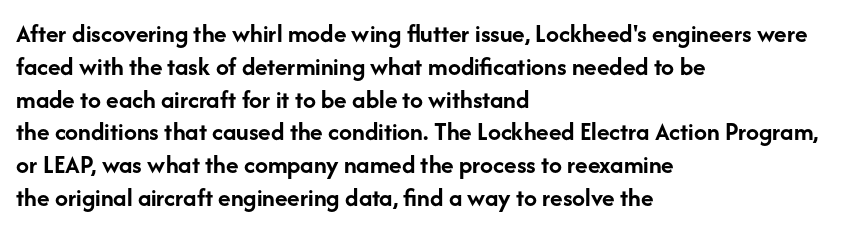
The image shows 26 px bold type, upright; set left-aligned, normal line spacing (1.26x), normal letter spacing, not underlined.
